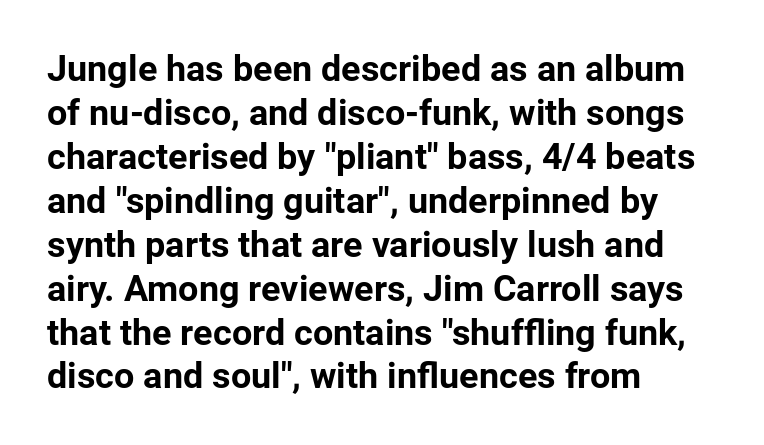
The image shows 36 px bold sans-serif type, upright; set left-aligned, line spacing 1.22x, normal letter spacing, not underlined; low stroke contrast and a medium x-height.
